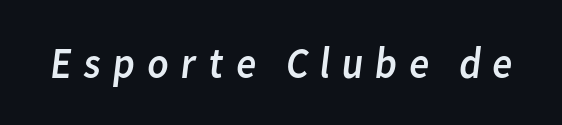
Q: Is the text bold? A: No.
Q: Is the typeface a serif or a sans-serif typeface? A: Sans-serif.
Q: Is the text underlined? A: No.
Q: Is the spacing between letters normal or unusually wide? A: Unusually wide.
Q: Width (condensed, normal, or wide)? A: Normal.
Q: Stroke contrast? A: Low.
Q: x-height? A: Medium.
Q: Monospaced? A: No.
